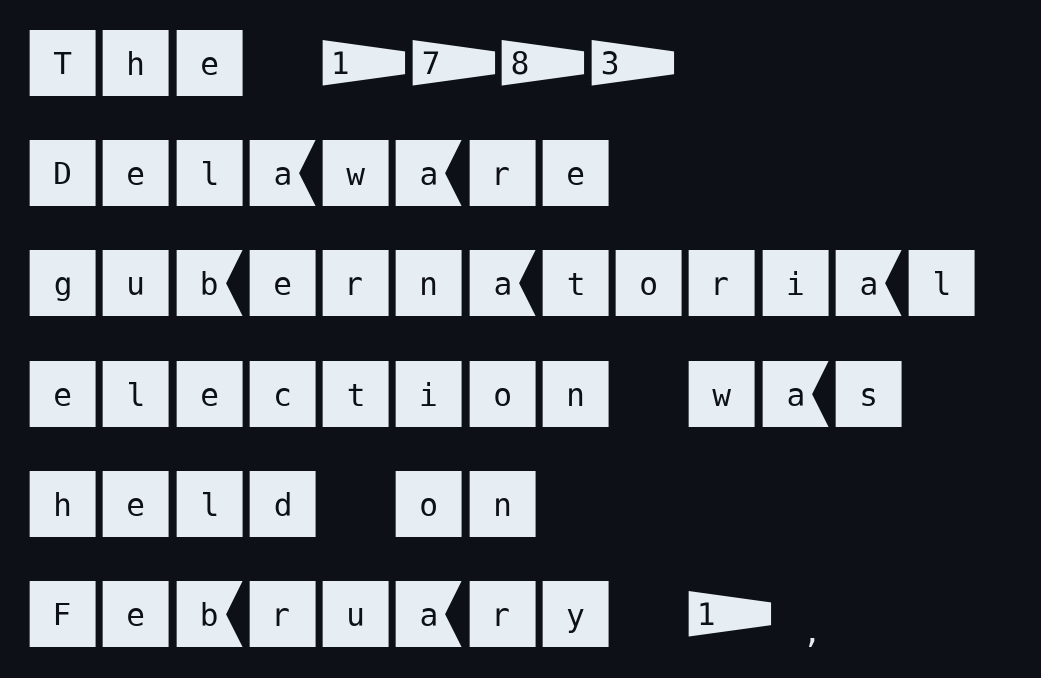
{"serif": "no", "italic": "no", "width": "normal", "stroke_contrast": "medium", "x_height": "large", "underline": "no", "align": "left", "line_spacing": "normal", "line_spacing_ratio": 1.47, "letter_spacing": "normal", "letter_spacing_em": 0.0, "glyph_px": 75}
